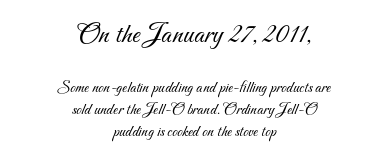
Q: Is the text bold? A: No.
Q: Is the typeface a serif or a sans-serif typeface? A: Sans-serif.
Q: Is the text underlined? A: No.
Q: How is the paragraph aligned? A: Centered.
Q: Is the spacing between letters normal or unusually wide? A: Normal.
Q: Is the spacing between lines tight, normal or loose? A: Normal.
Q: Which block of text is set in a larger size, the first (top) or the second (bottom)? A: The first (top) one.
Q: Width (condensed, normal, or wide)? A: Normal.
Q: Stroke contrast? A: Medium.
Q: x-height? A: Small.
Q: Monospaced? A: No.
